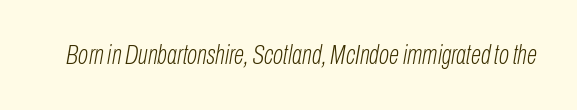
Q: Is the text bold? A: No.
Q: Is the text italic (slanted)? A: Yes, it leans right by about 10 degrees.
Q: Is the text underlined? A: No.
Q: Is the spacing between letters normal or unusually wide? A: Normal.
